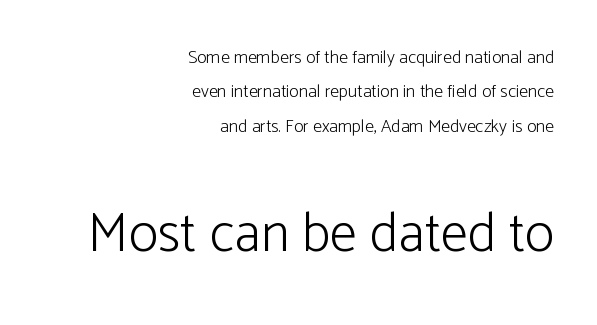
Q: Is the text bold? A: No.
Q: Is the text italic (slanted)? A: No, it is upright.
Q: Is the typeface a serif or a sans-serif typeface? A: Sans-serif.
Q: Is the text underlined? A: No.
Q: How is the paragraph aligned? A: Right-aligned.
Q: Is the spacing between letters normal or unusually wide? A: Normal.
Q: Is the spacing between lines tight, normal or loose? A: Loose.
Q: Which block of text is set in a larger size, the first (top) or the second (bottom)? A: The second (bottom) one.
Q: Width (condensed, normal, or wide)? A: Normal.
Q: Stroke contrast? A: Low.
Q: x-height? A: Medium.
Q: Monospaced? A: No.
